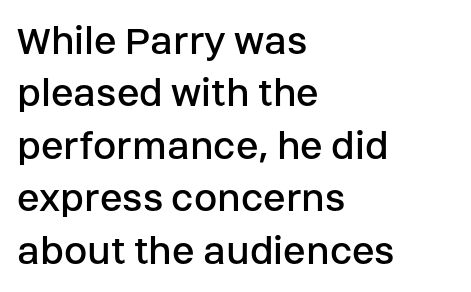
The image shows 42 px regular-weight sans-serif type, upright; set left-aligned, normal line spacing (1.25x), normal letter spacing, not underlined; low stroke contrast and a large x-height.
